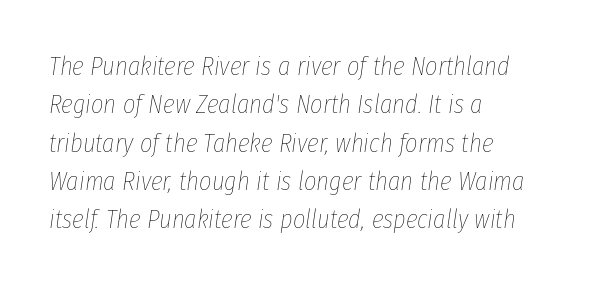
The image shows 27 px text type, italic (leaning right); set left-aligned, normal line spacing (1.42x), normal letter spacing, not underlined.
